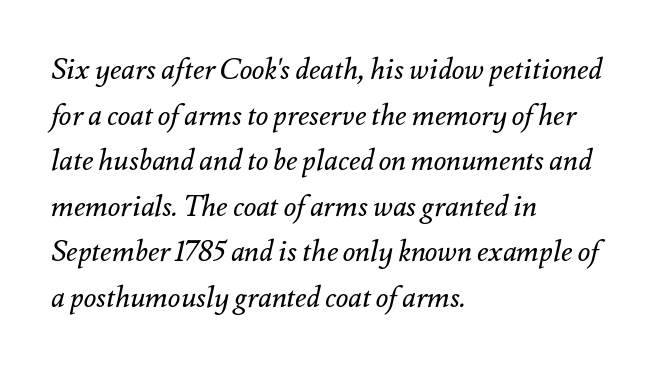
Q: Is the text bold? A: No.
Q: Is the text italic (slanted)? A: Yes, it leans right by about 12 degrees.
Q: Is the text underlined? A: No.
Q: How is the paragraph aligned? A: Left-aligned.
Q: Is the spacing between letters normal or unusually wide? A: Normal.
Q: Is the spacing between lines tight, normal or loose? A: Normal.
Q: Width (condensed, normal, or wide)? A: Normal.
Q: Stroke contrast? A: Medium.
Q: x-height? A: Small.
Q: Monospaced? A: No.
